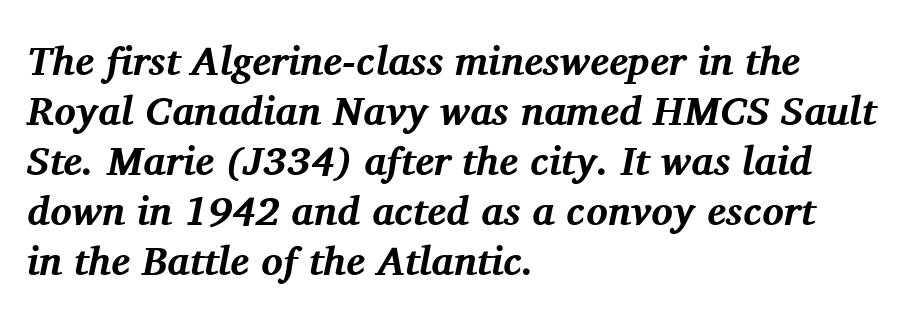
Proportional: the letters do not fall into vertical columns. Observe the serifs anchoring each vertical stroke in this sample. The letters sit at their default tracking, neither squeezed nor spread. Rows of type keep a routine distance in the vertical direction.
